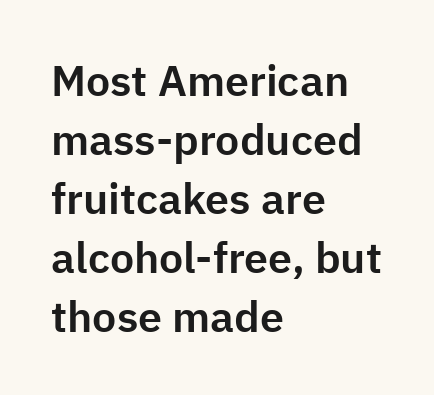
{"serif": "no", "italic": "no", "width": "normal", "stroke_contrast": "low", "x_height": "medium", "monospaced": "no", "underline": "no", "align": "left", "line_spacing": "normal", "line_spacing_ratio": 1.37, "letter_spacing": "normal", "letter_spacing_em": 0.0, "glyph_px": 43}
